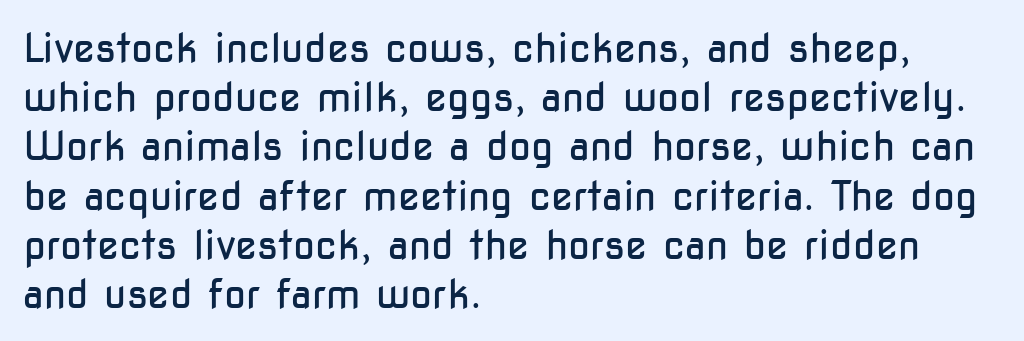
Q: Is the text bold? A: No.
Q: Is the text italic (slanted)? A: No, it is upright.
Q: Is the typeface a serif or a sans-serif typeface? A: Sans-serif.
Q: Is the text underlined? A: No.
Q: How is the paragraph aligned? A: Left-aligned.
Q: Is the spacing between letters normal or unusually wide? A: Normal.
Q: Width (condensed, normal, or wide)? A: Condensed.
Q: Stroke contrast? A: Low.
Q: x-height? A: Medium.
Q: Monospaced? A: No.
